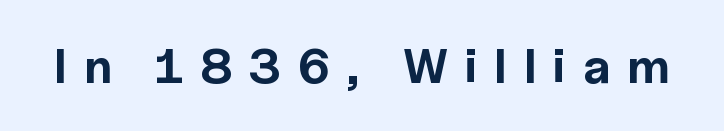
Q: Is the text bold? A: Yes.
Q: Is the text italic (slanted)? A: No, it is upright.
Q: Is the typeface a serif or a sans-serif typeface? A: Sans-serif.
Q: Is the text underlined? A: No.
Q: Is the spacing between letters normal or unusually wide? A: Unusually wide.
Q: Width (condensed, normal, or wide)? A: Normal.
Q: x-height? A: Medium.
Q: Monospaced? A: No.
